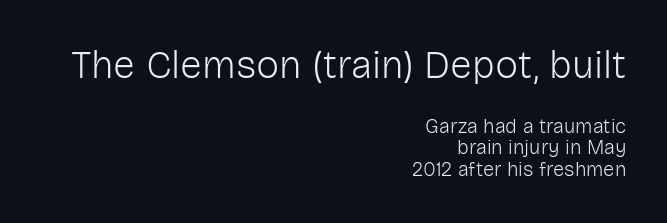
{"serif": "no", "italic": "no", "bold": "no", "weight": "light", "width": "normal", "stroke_contrast": "low", "x_height": "medium", "monospaced": "no", "underline": "no", "align": "right", "line_spacing": "tight", "line_spacing_ratio": 1.07, "letter_spacing": "normal", "letter_spacing_em": 0.0, "larger_block": "first", "size_ratio": 1.95, "glyph_px": 39}
